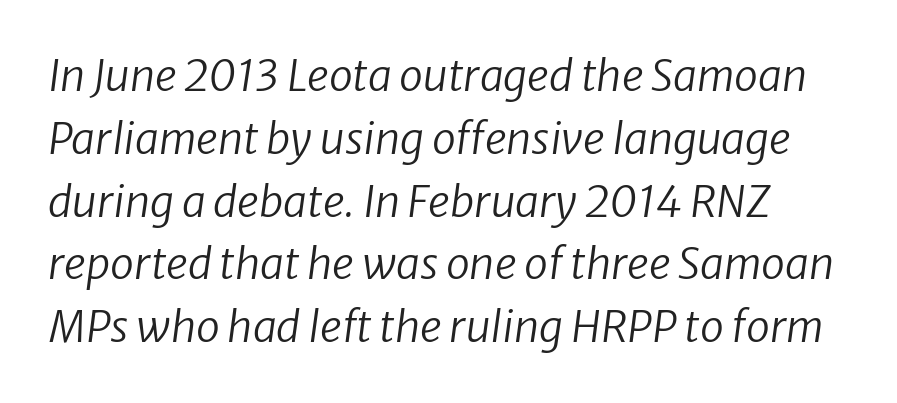
{"italic": "yes", "lean": "right", "slant_degrees": 8, "bold": "no", "weight": "regular", "width": "normal", "stroke_contrast": "low", "x_height": "medium", "monospaced": "no", "underline": "no", "line_spacing": "normal", "line_spacing_ratio": 1.46, "letter_spacing": "normal", "letter_spacing_em": 0.0, "glyph_px": 43}
